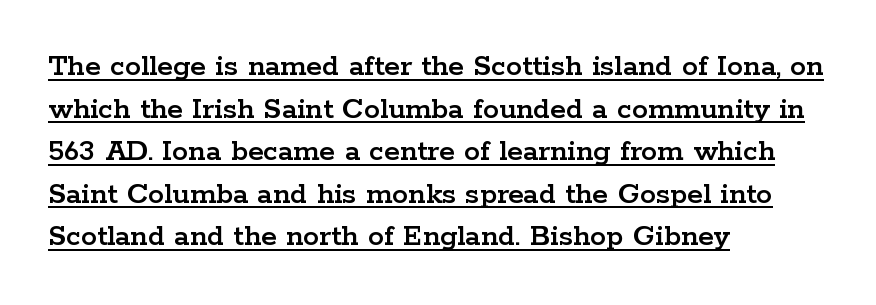
Q: Is the text italic (slanted)? A: No, it is upright.
Q: Is the typeface a serif or a sans-serif typeface? A: Serif.
Q: Is the text underlined? A: Yes.
Q: How is the paragraph aligned? A: Left-aligned.
Q: Is the spacing between letters normal or unusually wide? A: Normal.
Q: Is the spacing between lines tight, normal or loose? A: Normal.
Q: Width (condensed, normal, or wide)? A: Wide.
Q: Stroke contrast? A: Low.
Q: x-height? A: Medium.
Q: Monospaced? A: No.
